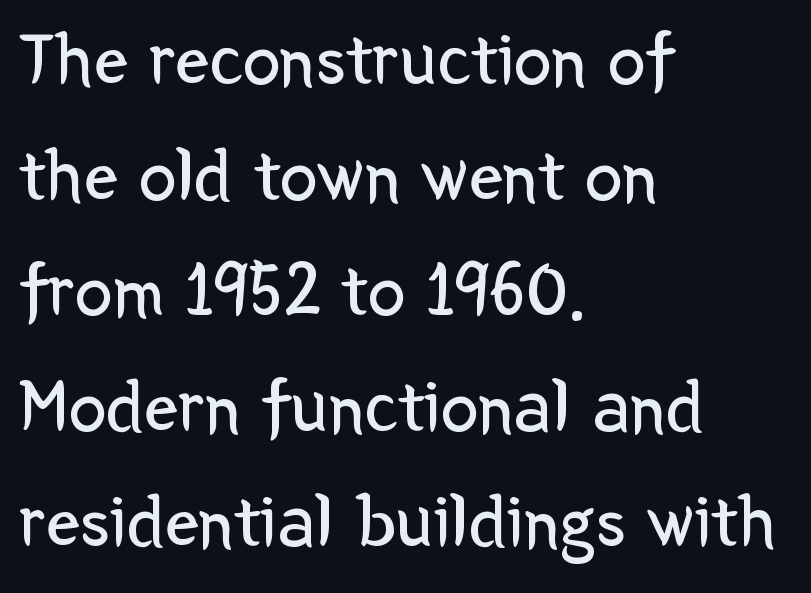
These lines sit exactly where default settings would place them. Classification — sans serif. These lines are rendered in a variable-pitch font. The compositor pushed each line to the left boundary.
